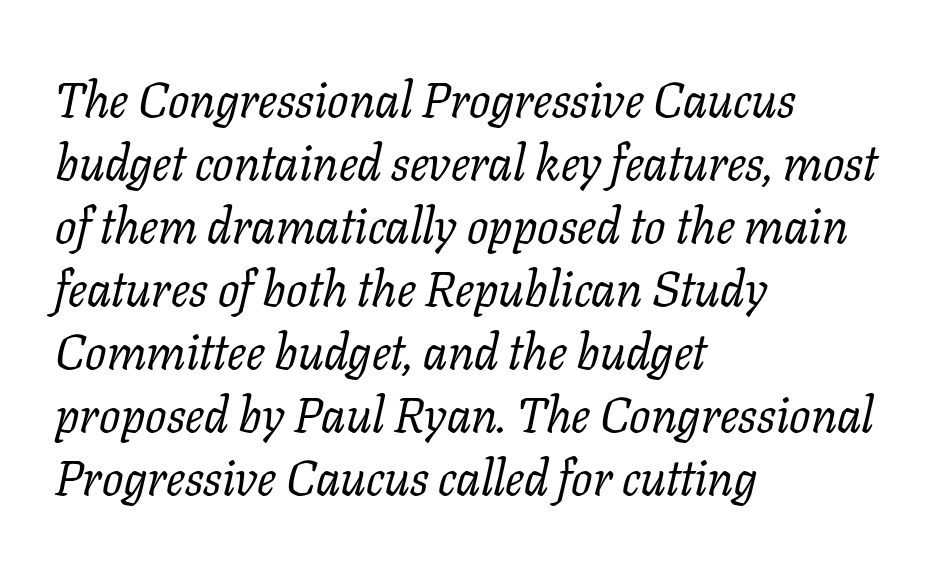
The face used here is seriffed, in the tradition of book romans. Line beginnings align vertically; line endings do not. The rendering uses a moderate line-height, typical for paragraphs. Varying glyph widths throughout — classic text-font behaviour. Vertical stems look standard width or narrower in stroke.
